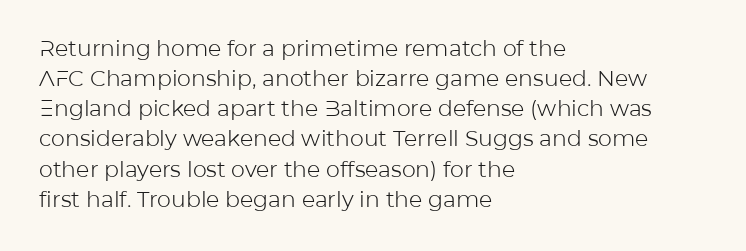
The image shows 22 px text type, upright; set left-aligned, normal line spacing (1.37x), normal letter spacing, not underlined.
